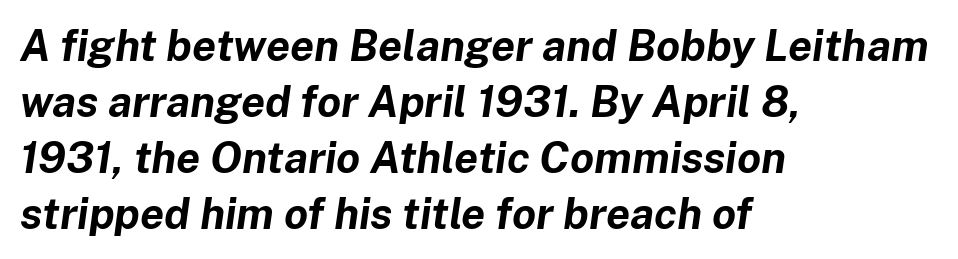
Q: Is the text bold? A: Yes.
Q: Is the text italic (slanted)? A: Yes, it leans right by about 8 degrees.
Q: Is the text underlined? A: No.
Q: How is the paragraph aligned? A: Left-aligned.
Q: Is the spacing between letters normal or unusually wide? A: Normal.
Q: Is the spacing between lines tight, normal or loose? A: Normal.
Q: Width (condensed, normal, or wide)? A: Normal.
Q: Stroke contrast? A: Low.
Q: x-height? A: Medium.
Q: Monospaced? A: No.
